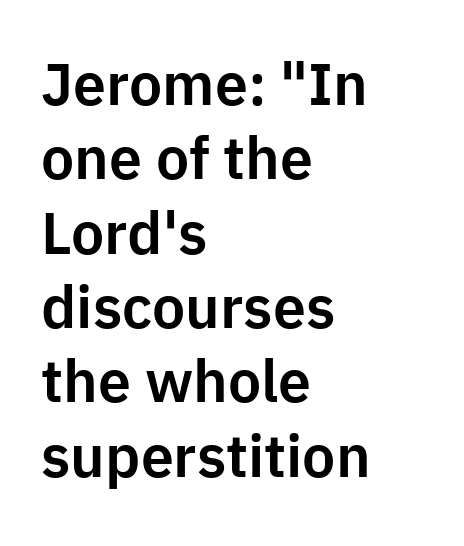
Q: Is the text italic (slanted)? A: No, it is upright.
Q: Is the typeface a serif or a sans-serif typeface? A: Sans-serif.
Q: Is the text underlined? A: No.
Q: How is the paragraph aligned? A: Left-aligned.
Q: Is the spacing between letters normal or unusually wide? A: Normal.
Q: Is the spacing between lines tight, normal or loose? A: Normal.
Q: Width (condensed, normal, or wide)? A: Normal.
Q: Stroke contrast? A: Low.
Q: x-height? A: Medium.
Q: Monospaced? A: No.
